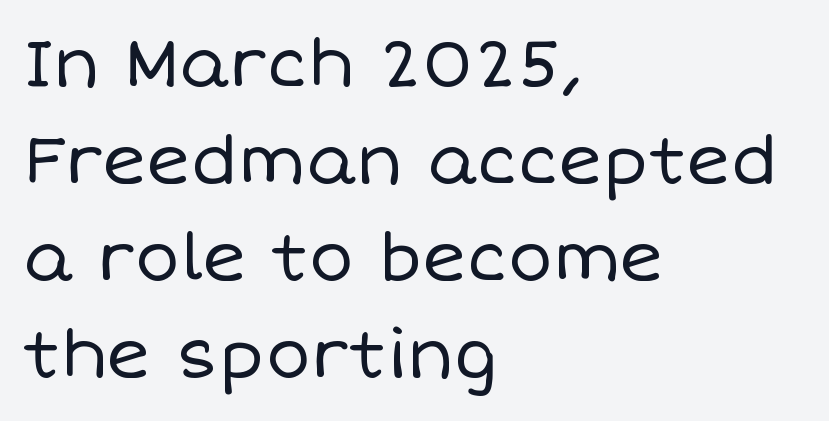
Beneath every word, the page is bare. Interline gaps are of average width in this sample. Glyph-to-glyph distance matches everyday printed text. Think of a printed novel: that variable character pitch is what you see here. The font sits on the lighter half of the weight spectrum, regular included. The letters stand straight up with perfectly vertical stems.
